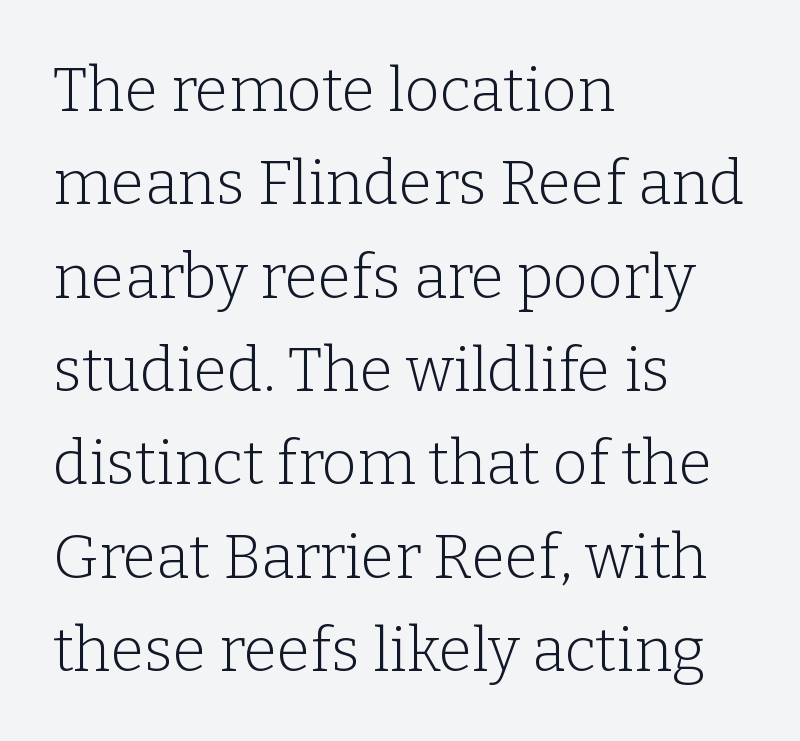
{"serif": "yes", "italic": "no", "bold": "no", "weight": "light", "width": "normal", "stroke_contrast": "low", "x_height": "medium", "monospaced": "no", "underline": "no", "align": "left", "line_spacing": "normal", "line_spacing_ratio": 1.53, "letter_spacing": "normal", "letter_spacing_em": 0.0, "glyph_px": 61}
